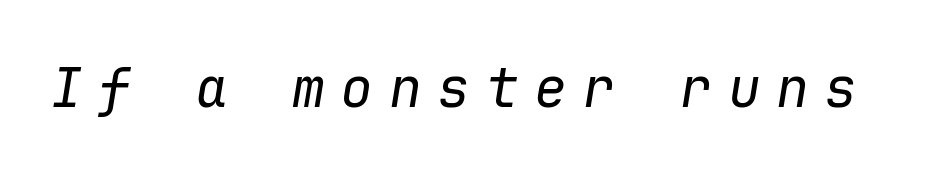
Q: Is the text bold? A: No.
Q: Is the text italic (slanted)? A: Yes, it leans right by about 9 degrees.
Q: Is the text underlined? A: No.
Q: Is the spacing between letters normal or unusually wide? A: Unusually wide.
Q: Width (condensed, normal, or wide)? A: Normal.
Q: Stroke contrast? A: Low.
Q: x-height? A: Medium.
Q: Monospaced? A: Yes.
